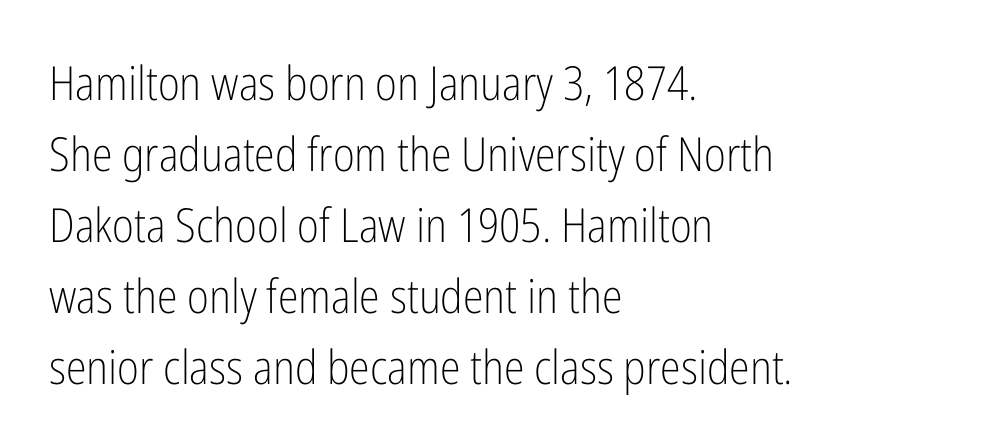
The image shows 47 px light, condensed sans-serif type, upright; set left-aligned, normal line spacing (1.51x), normal letter spacing, not underlined; low stroke contrast and a medium x-height.
